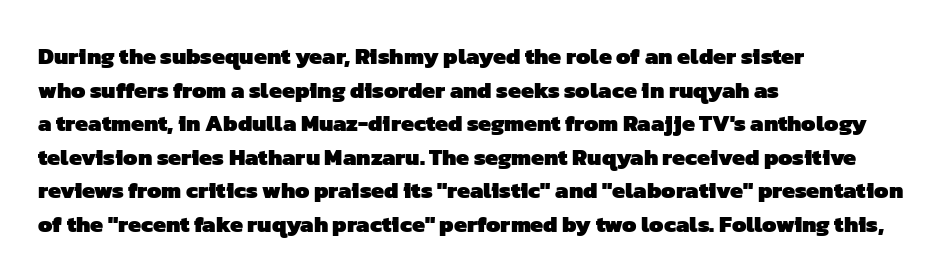
{"bold": "yes", "underline": "no", "align": "left", "line_spacing": "normal", "line_spacing_ratio": 1.46, "letter_spacing": "normal", "letter_spacing_em": 0.0, "glyph_px": 23}
